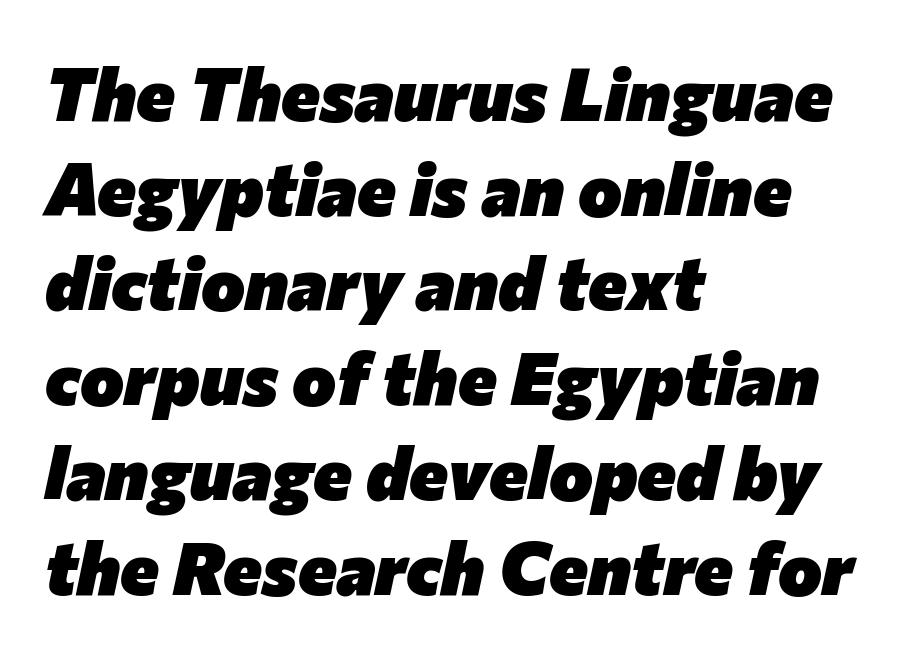
Q: Is the text bold? A: Yes.
Q: Is the text italic (slanted)? A: Yes, it leans right by about 12 degrees.
Q: Is the text underlined? A: No.
Q: How is the paragraph aligned? A: Left-aligned.
Q: Is the spacing between letters normal or unusually wide? A: Normal.
Q: Is the spacing between lines tight, normal or loose? A: Normal.
Q: Width (condensed, normal, or wide)? A: Normal.
Q: Stroke contrast? A: Low.
Q: x-height? A: Medium.
Q: Monospaced? A: No.
